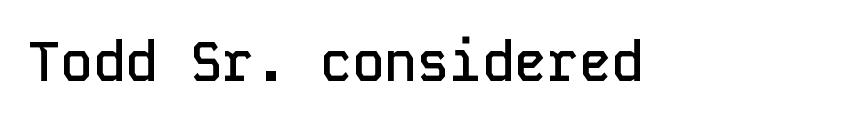
Nobody touched the tracking dial on this one. A clean baseline with only descenders dipping below it. The face used here is monospaced, like something from a code editor. Heft: intermediate — a semibold.
